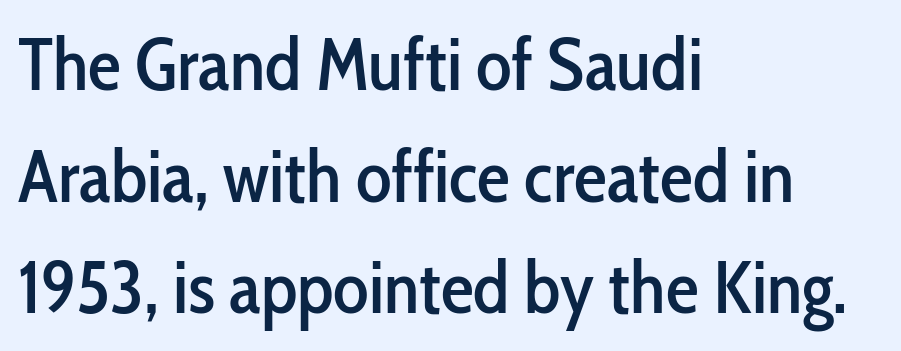
The image shows 74 px condensed sans-serif type, upright; set left-aligned, normal line spacing (1.51x), normal letter spacing, not underlined; low stroke contrast and a medium x-height.
